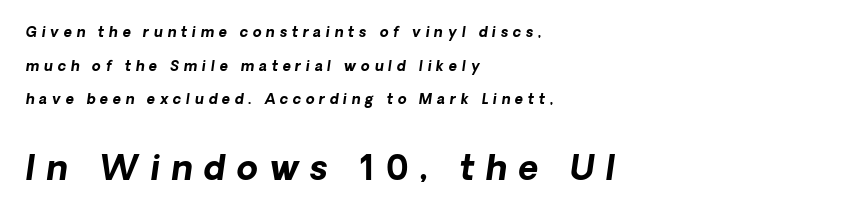
The image shows 34 px bold sans-serif type; set left-aligned, loose line spacing (2.4x), unusually wide letter spacing (+0.34 em), not underlined; the second (bottom) block is 2.43x larger; low stroke contrast and a medium x-height.
